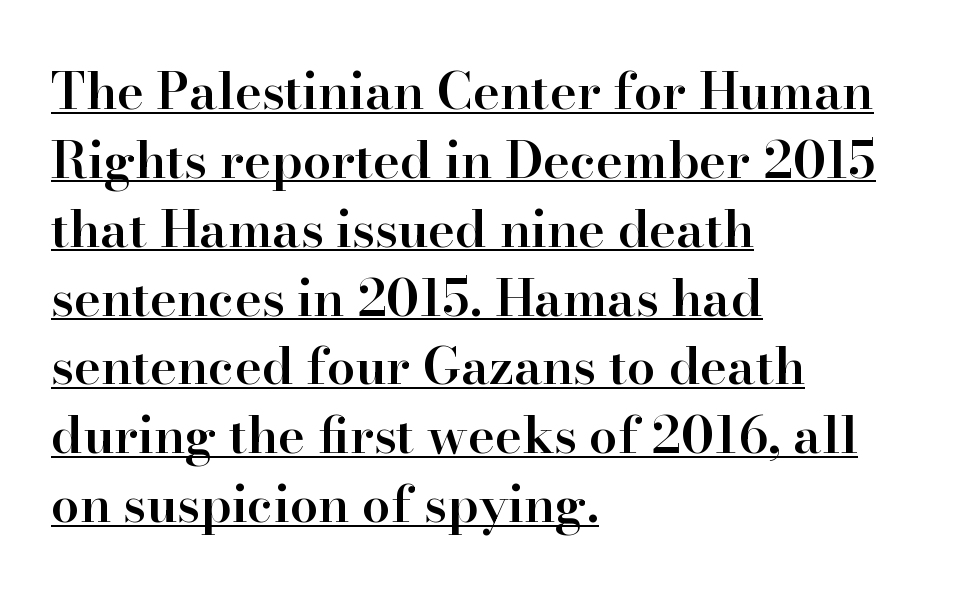
The image shows 51 px semibold serif type, upright; set left-aligned, normal line spacing (1.35x), normal letter spacing, underlined; high stroke contrast and a small x-height.
